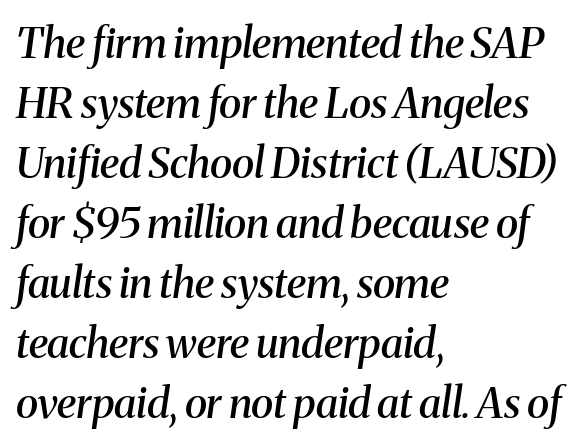
Q: Is the text bold? A: Semi-bold.
Q: Is the text italic (slanted)? A: Yes, it leans right by about 8 degrees.
Q: Is the typeface a serif or a sans-serif typeface? A: Serif.
Q: Is the text underlined? A: No.
Q: How is the paragraph aligned? A: Left-aligned.
Q: Is the spacing between letters normal or unusually wide? A: Normal.
Q: Is the spacing between lines tight, normal or loose? A: Normal.
Q: Width (condensed, normal, or wide)? A: Normal.
Q: Stroke contrast? A: Medium.
Q: x-height? A: Medium.
Q: Monospaced? A: No.
